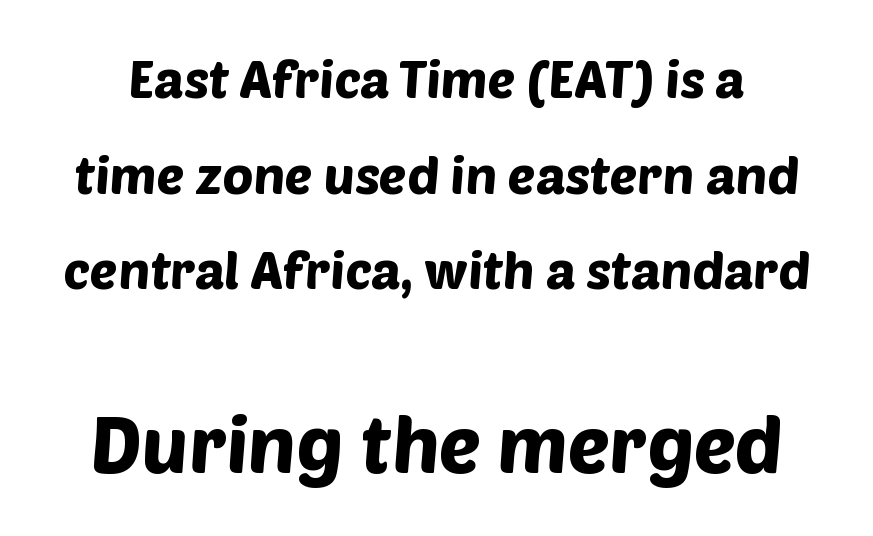
Serifs: no, the terminals of the letterforms are clean. Beneath every word, the page is bare. You could call the tracking neutral — neither tight nor loose. The face used here is proportionally spaced, like ordinary book or web type. You get the small type first, then a jump to larger type.
